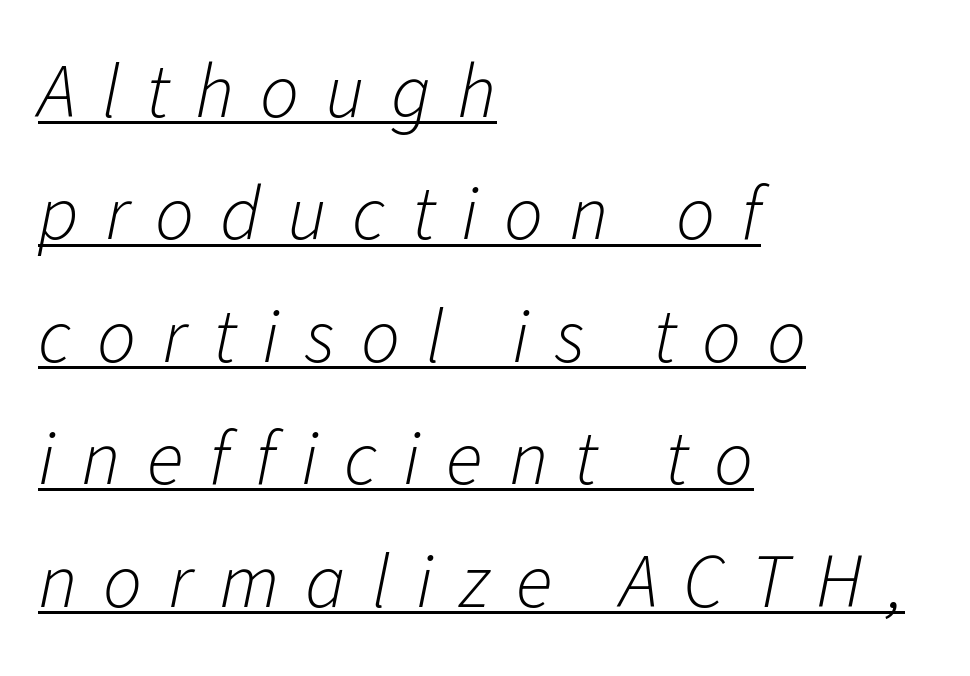
The rendering uses natural spacing where letterforms have individual widths. Leading: standard. This rendering uses left alignment, leaving the right contour irregular. The specimen reads as italic at a glance. The glyphs are accompanied by a horizontal stroke just below them. Weight class: somewhere from thin through regular.
